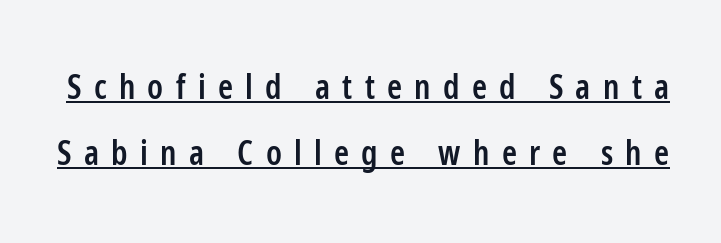
The image shows 34 px semibold, condensed sans-serif type, upright; set loose line spacing (1.93x), unusually wide letter spacing (+0.36 em), underlined; low stroke contrast and a medium x-height.
